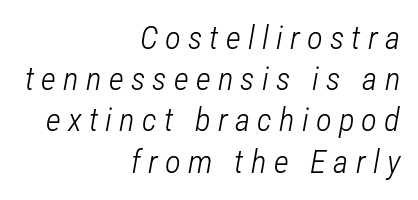
These lines sit exactly where default settings would place them. This sample has the flowing, uneven cadence of proportional lettering. The strip under each line holds only bare page. The compositor pushed each line to the right boundary. Compared with a typical body face, this is equally light or lighter still.
